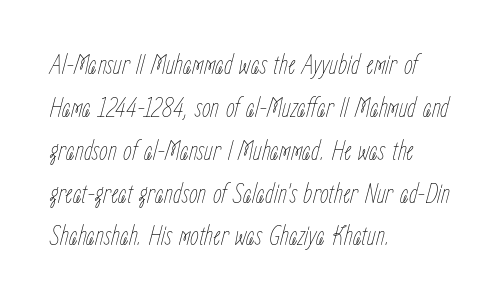
Q: Is the text bold? A: No.
Q: Is the text italic (slanted)? A: Yes, it leans right by about 15 degrees.
Q: Is the text underlined? A: No.
Q: How is the paragraph aligned? A: Left-aligned.
Q: Is the spacing between letters normal or unusually wide? A: Normal.
Q: Is the spacing between lines tight, normal or loose? A: Normal.
Q: Width (condensed, normal, or wide)? A: Condensed.
Q: Stroke contrast? A: Low.
Q: x-height? A: Medium.
Q: Monospaced? A: No.
